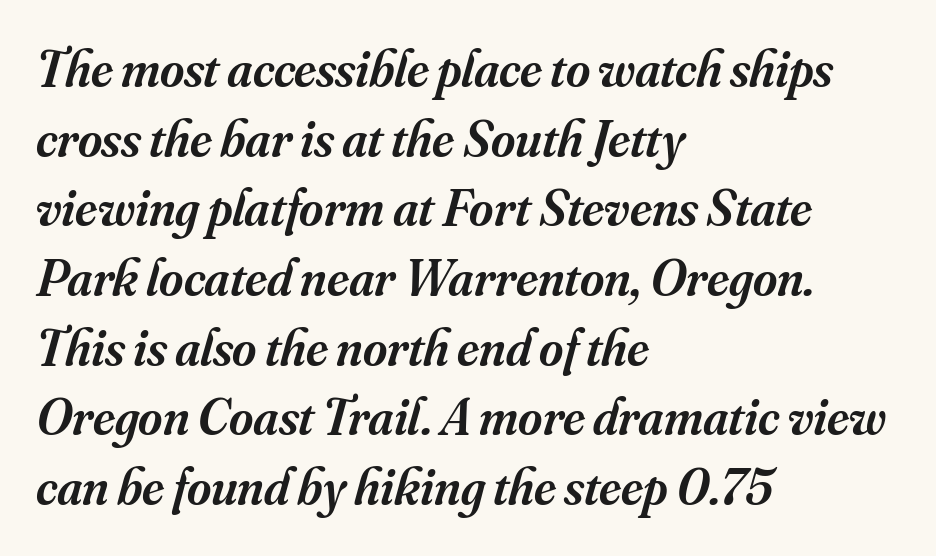
{"serif": "yes", "italic": "yes", "lean": "right", "slant_degrees": 16, "bold": "semi", "weight": "semibold", "width": "normal", "stroke_contrast": "medium", "x_height": "small", "monospaced": "no", "underline": "no", "align": "left", "line_spacing": "normal", "line_spacing_ratio": 1.34, "letter_spacing": "normal", "letter_spacing_em": 0.0, "glyph_px": 52}
